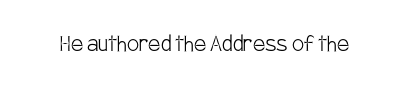
Has an underline been added? It has not. The type is set solid horizontally, with unmodified tracking. The characters are drawn with everyday or finer stroke widths. Every character sits straight up, as roman type does.
